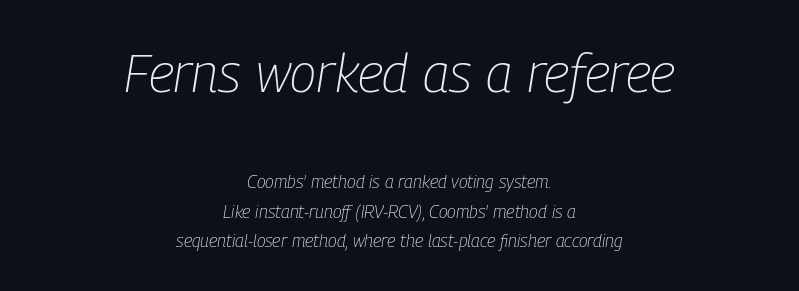
The image shows 54 px light, condensed type, italic (leaning right); set centered, normal line spacing (1.63x), normal letter spacing, not underlined; the first (top) block is 3.0x larger; low stroke contrast and a medium x-height.
